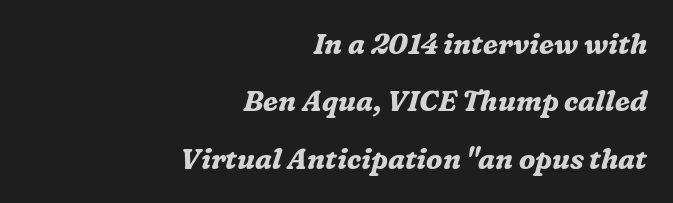
The face used here has a pronounced slope to its letters. Descender tails drop into unmarked territory. Caption: multi-line text, flush right, ragged left. The characters look thick and weighty, a clear bold. A serif font was chosen for this passage. Between one letter and the next there's only the usual sliver of space.
